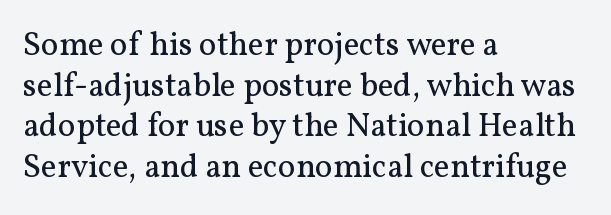
The image shows 33 px regular-weight serif type, upright; set left-aligned, line spacing 1.23x, normal letter spacing, not underlined; medium stroke contrast and a medium x-height.
